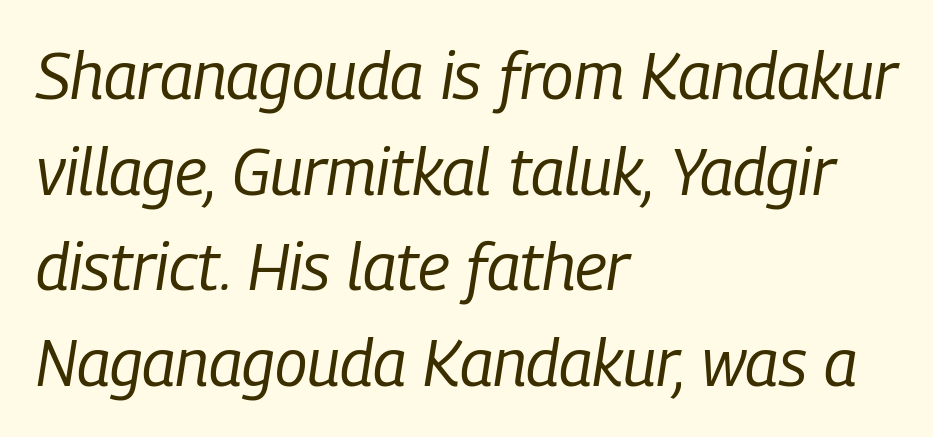
{"italic": "yes", "lean": "right", "slant_degrees": 9, "bold": "no", "weight": "regular", "width": "condensed", "stroke_contrast": "low", "x_height": "medium", "monospaced": "no", "underline": "no", "align": "left", "line_spacing": "normal", "line_spacing_ratio": 1.47, "letter_spacing": "normal", "letter_spacing_em": 0.0, "glyph_px": 65}
